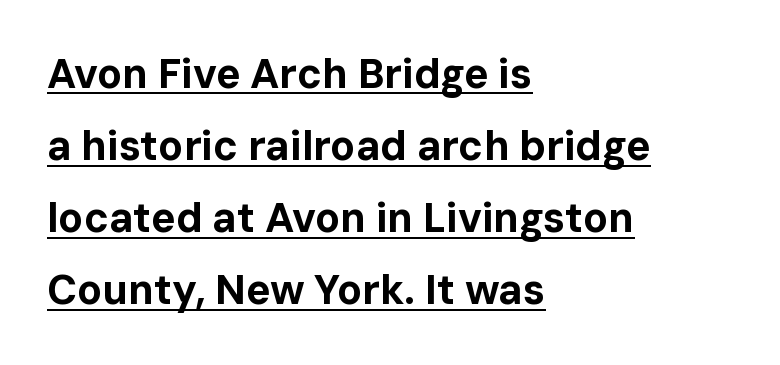
Q: Is the text bold? A: Yes.
Q: Is the text italic (slanted)? A: No, it is upright.
Q: Is the typeface a serif or a sans-serif typeface? A: Sans-serif.
Q: Is the text underlined? A: Yes.
Q: How is the paragraph aligned? A: Left-aligned.
Q: Is the spacing between letters normal or unusually wide? A: Normal.
Q: Width (condensed, normal, or wide)? A: Normal.
Q: Stroke contrast? A: Low.
Q: x-height? A: Medium.
Q: Monospaced? A: No.
